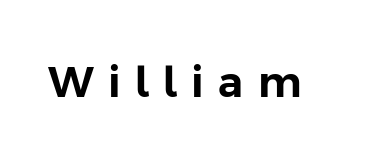
This sample uses an upright cut, with every glyph sitting square on the baseline. This rendering features lettering with no underline. In terms of letterspacing, this is a distinctly airy, spread setting. Each letter's strokes conclude bluntly, with no projecting serifs. Do the characters align in a grid? No, the font is proportional.
